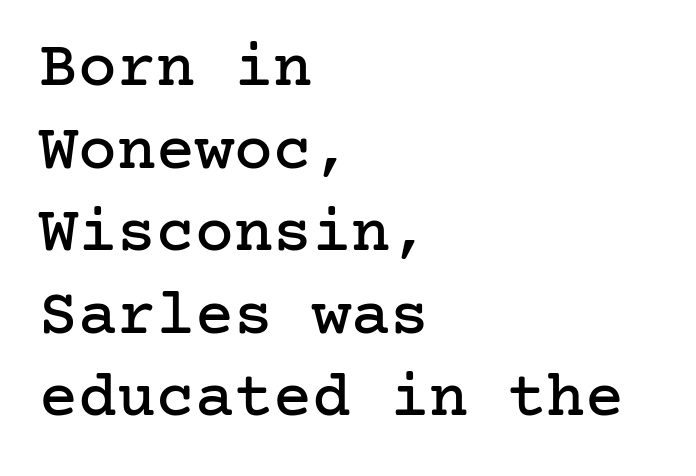
The image shows 65 px serif type, upright; set left-aligned, normal line spacing (1.27x), normal letter spacing, not underlined; low stroke contrast and a medium x-height.
